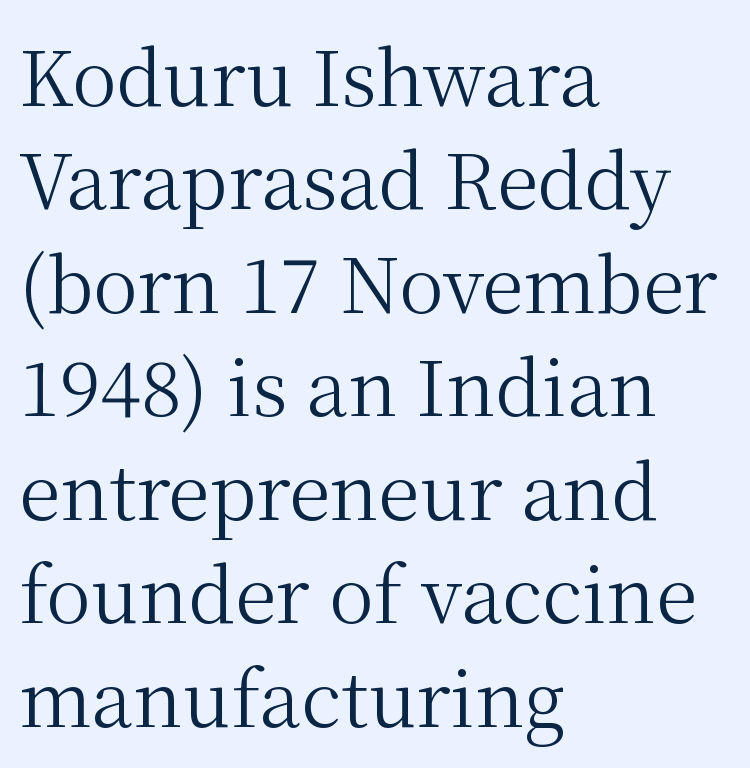
No word sits above an underline. Words appear dense and cohesive because spacing is normal. Line spacing here is normal. Think of a printed novel: that variable character pitch is what you see here. Do the letters lean? They stand straight. No extra ink here — the face is not bold.
